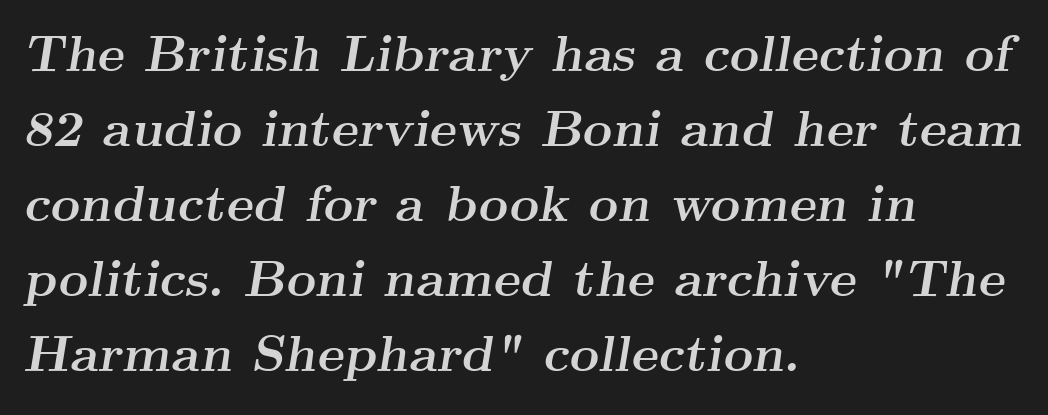
Standard letterfit; no display-style spreading of the glyphs. Clear beneath every line of the passage. Note the varied advance widths — an 'i' is clearly narrower than an 'm'. Tall strokes in this sample are angled rather than plumb. Examine the stroke ends and you'll spot serifs.
